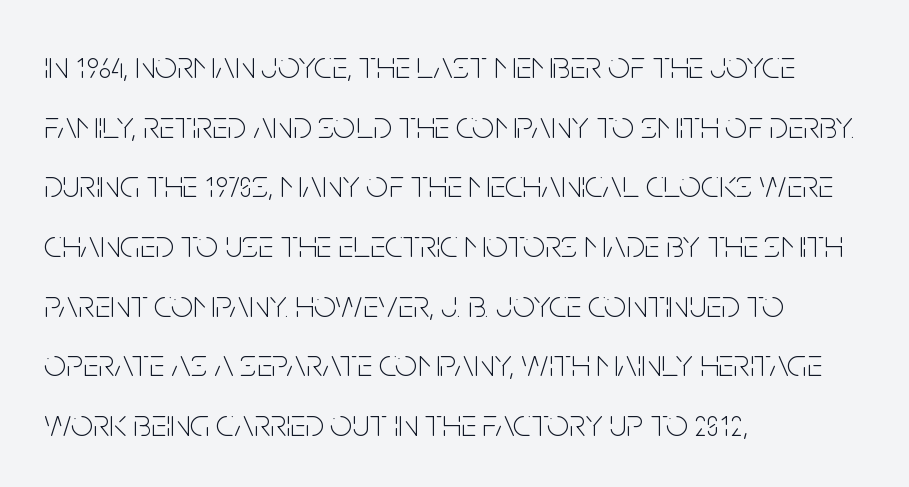
{"serif": "no", "italic": "no", "bold": "no", "weight": "thin", "width": "condensed", "stroke_contrast": "low", "x_height": "large", "monospaced": "no", "underline": "no", "align": "left", "line_spacing": "normal", "line_spacing_ratio": 1.53, "letter_spacing": "normal", "letter_spacing_em": 0.0, "glyph_px": 39}
